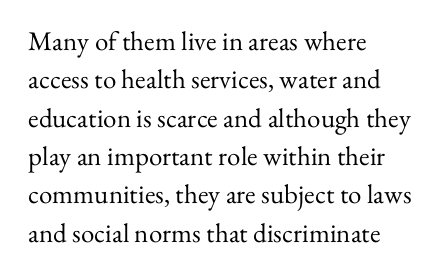
{"italic": "no", "bold": "no", "underline": "no", "align": "left", "line_spacing": "normal", "line_spacing_ratio": 1.42, "letter_spacing": "normal", "letter_spacing_em": 0.0, "glyph_px": 27}
